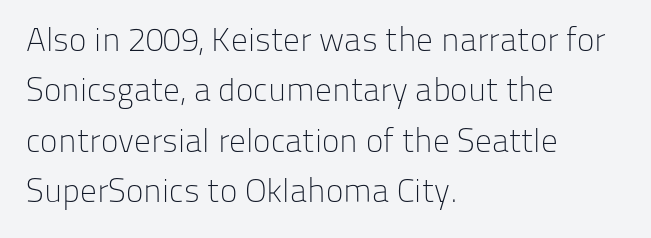
The image shows 33 px light sans-serif type, upright; set left-aligned, normal line spacing (1.53x), normal letter spacing, not underlined; low stroke contrast and a medium x-height.
